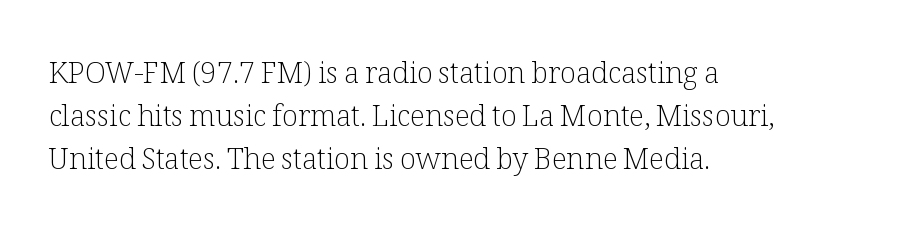
Students, observe: this is what conventionally led text looks like. Each letter keeps its own natural width here, so spacing adapts to shape. In terms of letterform style, serifs are clearly present. The tracking reads as untouched default to a designer's eye.
